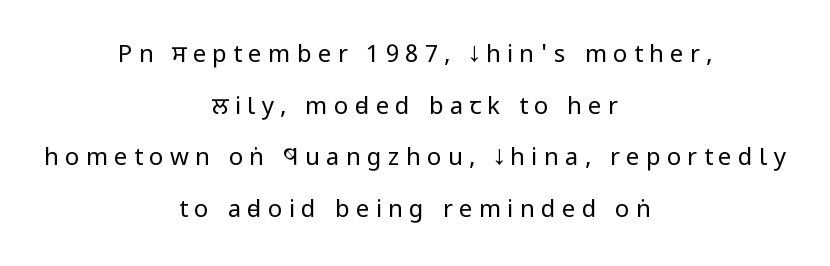
{"italic": "no", "bold": "no", "underline": "no", "align": "center", "line_spacing": "loose", "line_spacing_ratio": 2.15, "letter_spacing": "wide", "letter_spacing_em": 0.26, "glyph_px": 24}
